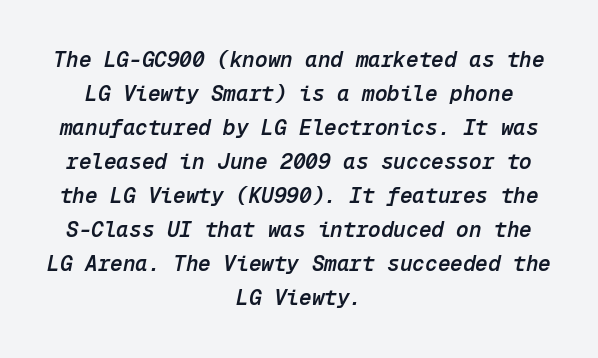
A typesetter would call this leading conventional body-copy spacing. Line starts and ends both wander, symmetrically. Nothing unusual about the tracking: characters are spaced as the font intends. A semibold gives these letters moderate extra thickness, short of bold. The area under the type is left untouched.
